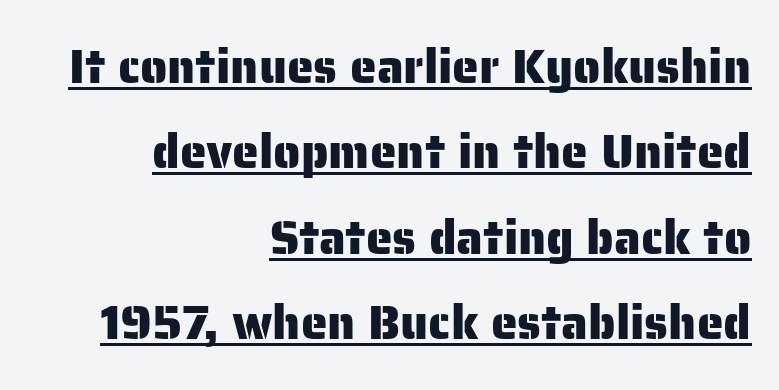
The letters sit at their default tracking, neither squeezed nor spread. If you drew a ruler down the right edge, every line would touch it. Every word sits above its own underline. The letters advance in unequal steps, a hallmark of proportional type.
